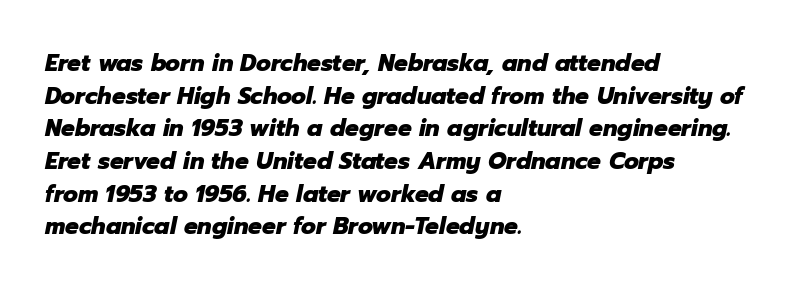
Q: Is the text bold? A: Yes.
Q: Is the text italic (slanted)? A: Yes, it leans right by about 12 degrees.
Q: Is the text underlined? A: No.
Q: How is the paragraph aligned? A: Left-aligned.
Q: Is the spacing between letters normal or unusually wide? A: Normal.
Q: Is the spacing between lines tight, normal or loose? A: Normal.
